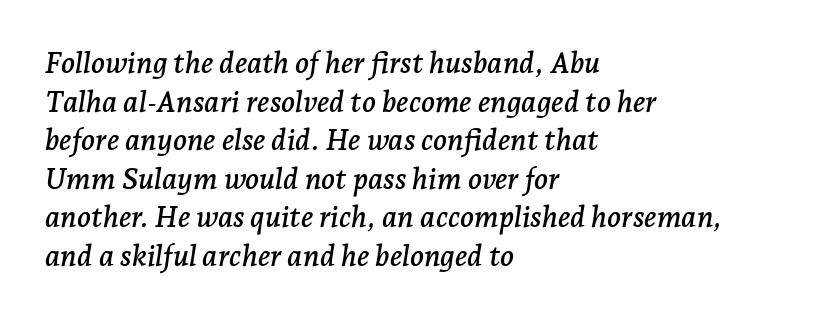
The image shows 29 px serif type, italic (leaning right); set left-aligned, normal line spacing (1.33x), normal letter spacing, not underlined; low stroke contrast and a medium x-height.
